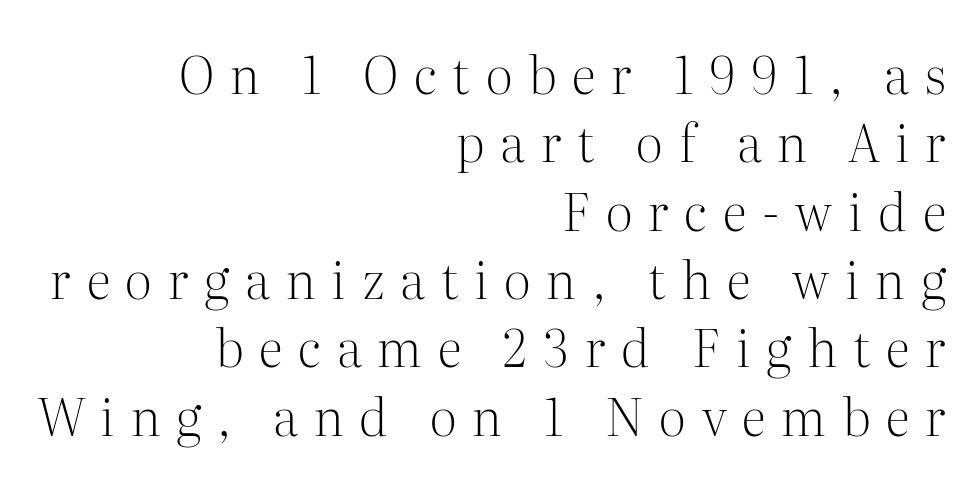
The font is comparable to plain body text, perhaps lighter. The gap between lines stays unmarked. Serif or sans? Serif — the stroke terminals have little feet. How are the letters spaced? Widely, with obvious added tracking. Honestly, the row spacing looks completely unremarkable. Note the varied advance widths — an 'i' is clearly narrower than an 'm'.
